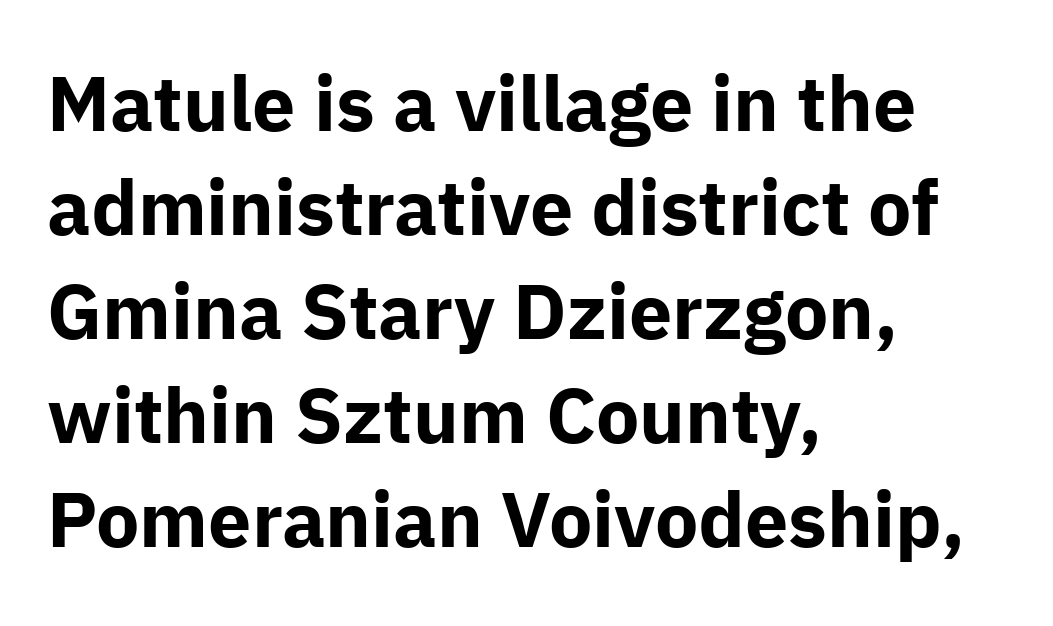
Note the varied advance widths — an 'i' is clearly narrower than an 'm'. You could call the tracking neutral — neither tight nor loose. Examine the stroke ends and you'll find no serifs. In terms of weight, the rendering is a true, heavy bold. Reading down the block, your eye returns to a fixed left position each line. The words here are not underlined.
